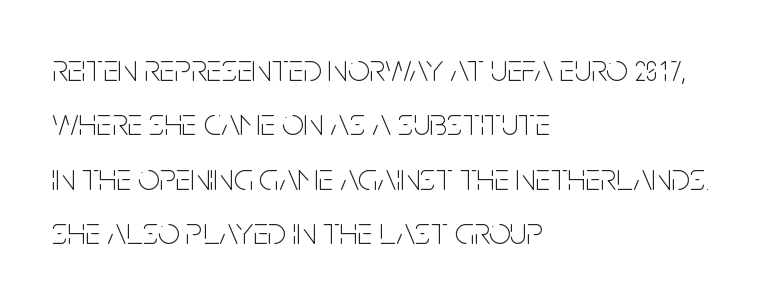
The image shows 38 px thin, condensed sans-serif type, upright; set left-aligned, normal line spacing (1.43x), normal letter spacing, not underlined; low stroke contrast and a large x-height.
